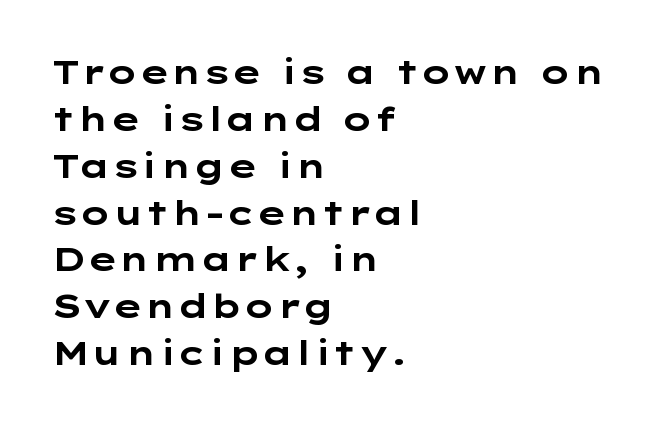
The image shows 33 px bold, wide sans-serif type, upright; set left-aligned, normal line spacing (1.42x), normal letter spacing, not underlined; low stroke contrast and a medium x-height.
